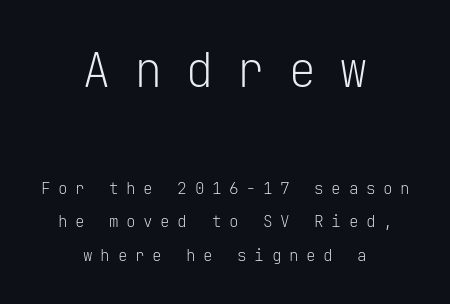
The image shows 48 px light sans-serif type, upright, monospaced; set centered, loose line spacing (2.09x), unusually wide letter spacing (+0.47 em), not underlined; the first (top) block is 3.0x larger; low stroke contrast and a medium x-height.
